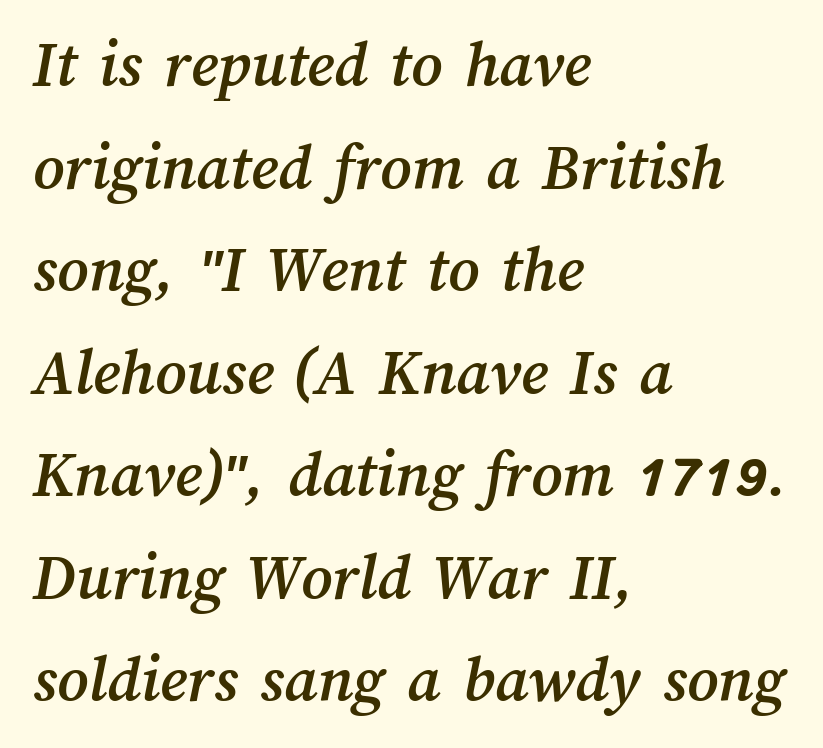
Do the characters align in a grid? No, the font is proportional. The space directly below the letters is spotless. Spacing between characters is what you'd get straight out of the box. Casual observation: everything's shoved over to the left. Line spacing here is normal.
